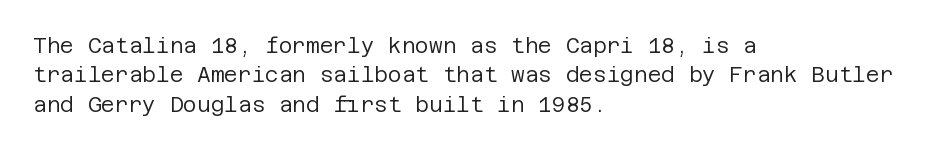
The image shows 21 px text type, upright; set left-aligned, normal line spacing (1.4x), normal letter spacing, not underlined.
